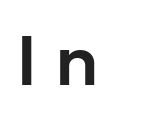
Q: Is the text italic (slanted)? A: No, it is upright.
Q: Is the typeface a serif or a sans-serif typeface? A: Sans-serif.
Q: Is the text underlined? A: No.
Q: Is the spacing between letters normal or unusually wide? A: Unusually wide.
Q: Width (condensed, normal, or wide)? A: Normal.
Q: Stroke contrast? A: Low.
Q: x-height? A: Medium.
Q: Monospaced? A: No.
